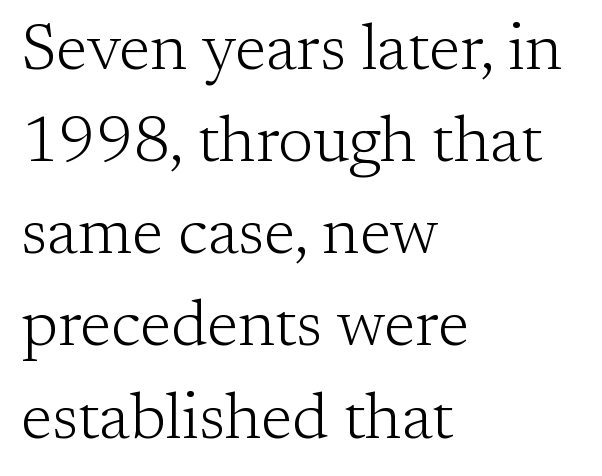
The paragraph has a hard left edge and a soft right edge. The space between consecutive lines is moderate. Vertical strokes here are truly vertical. The face looks like a standard text weight, possibly lighter. This sample has the flowing, uneven cadence of proportional lettering.
